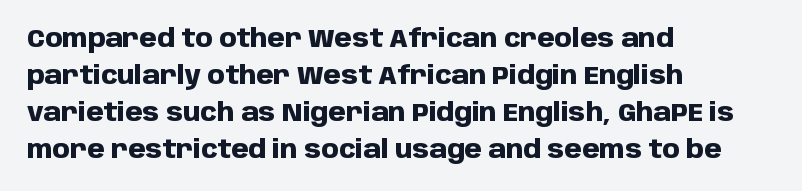
Horizontally, the lines are justified to the leading edge only. These words are printed bold, with thick strokes throughout. These lines sit exactly where default settings would place them. Every character sits straight up, as roman type does. Beneath every word, the page is bare.
